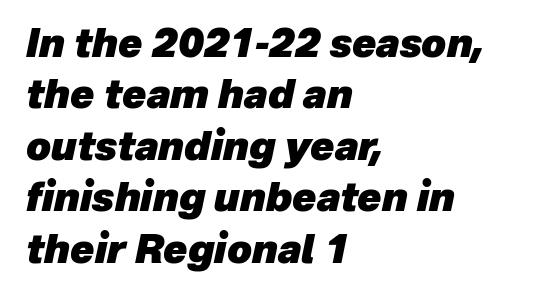
Q: Is the text bold? A: Yes.
Q: Is the text italic (slanted)? A: Yes, it leans right by about 12 degrees.
Q: Is the text underlined? A: No.
Q: How is the paragraph aligned? A: Left-aligned.
Q: Is the spacing between letters normal or unusually wide? A: Normal.
Q: Is the spacing between lines tight, normal or loose? A: Normal.
Q: Width (condensed, normal, or wide)? A: Normal.
Q: Stroke contrast? A: Low.
Q: x-height? A: Medium.
Q: Monospaced? A: No.
